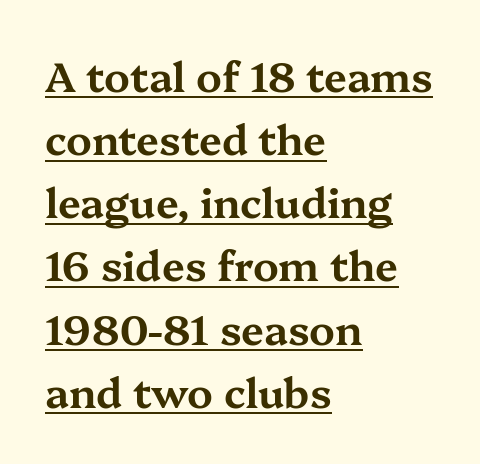
Q: Is the text italic (slanted)? A: No, it is upright.
Q: Is the typeface a serif or a sans-serif typeface? A: Serif.
Q: Is the text underlined? A: Yes.
Q: How is the paragraph aligned? A: Left-aligned.
Q: Is the spacing between letters normal or unusually wide? A: Normal.
Q: Is the spacing between lines tight, normal or loose? A: Normal.
Q: Width (condensed, normal, or wide)? A: Wide.
Q: Stroke contrast? A: Medium.
Q: x-height? A: Medium.
Q: Monospaced? A: No.
